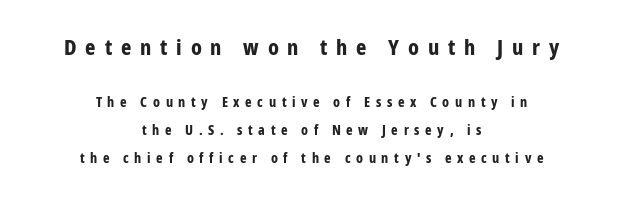
The lines in this sample share a center point and differ in where they start and stop. The designer gave the opening block more size than the closing block. Honestly, the rows look like they've been pulled way apart. The face used here has the dense, thick strokes of a bold. Nope, not italic — everything's standing straight. Look at the tracking — it's clearly loosened, letters drifting apart.
